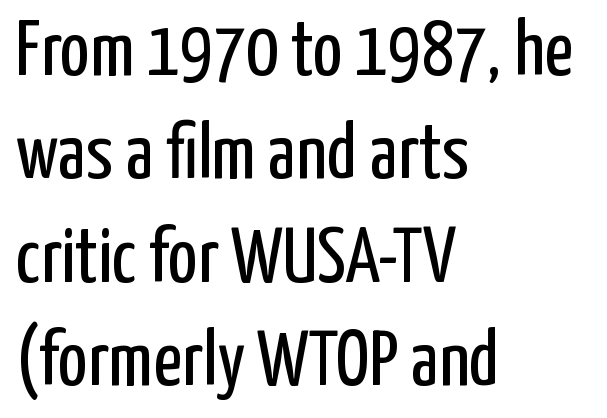
The leading is moderate, giving the passage an even texture. Teacher's note: observe the even left margin — that is flush-left alignment. Has an underline been added? It has not. The letterforms sit at book weight or below. The gaps between neighbouring characters are ordinary and unremarkable. The letters advance in unequal steps, a hallmark of proportional type.
